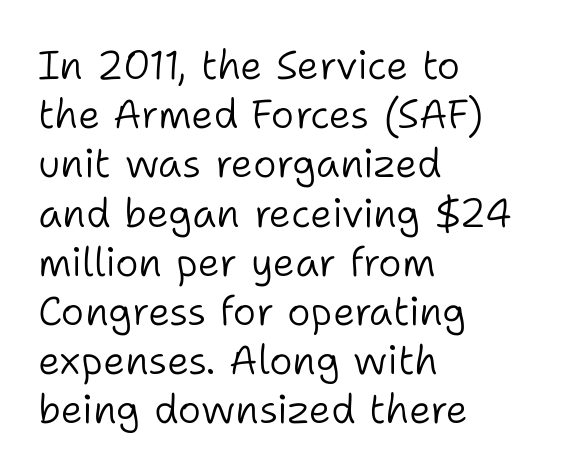
Inter-character spacing is left at the font's built-in metrics. Do the characters align in a grid? No, the font is proportional. The font's upright variant was chosen for this text. A bare baseline throughout the passage. Bold? No — there's no thickening of the strokes. The typeface chosen for these lines omits serifs.
